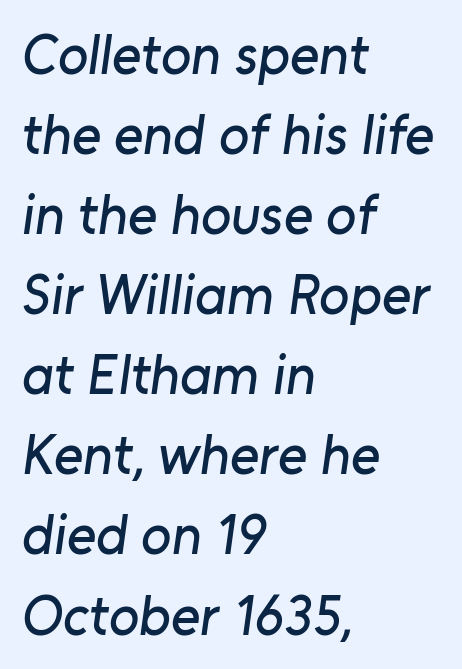
Q: Is the typeface a serif or a sans-serif typeface? A: Sans-serif.
Q: Is the text underlined? A: No.
Q: How is the paragraph aligned? A: Left-aligned.
Q: Is the spacing between letters normal or unusually wide? A: Normal.
Q: Is the spacing between lines tight, normal or loose? A: Normal.
Q: Width (condensed, normal, or wide)? A: Normal.
Q: Stroke contrast? A: Low.
Q: x-height? A: Medium.
Q: Monospaced? A: No.
